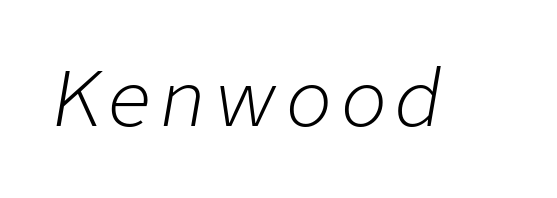
{"italic": "yes", "lean": "right", "slant_degrees": 9, "bold": "no", "weight": "light", "width": "normal", "stroke_contrast": "low", "x_height": "medium", "monospaced": "no", "underline": "no", "glyph_px": 76}
